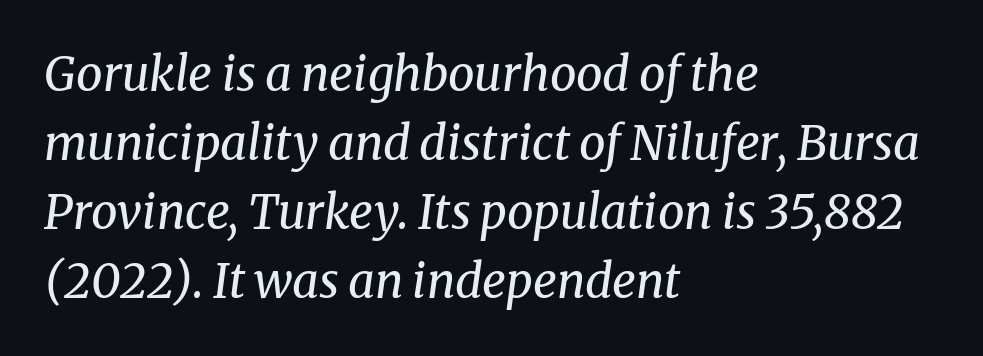
The image shows 47 px regular-weight serif type, italic (leaning right); set left-aligned, normal line spacing (1.47x), normal letter spacing, not underlined; medium stroke contrast and a medium x-height.
